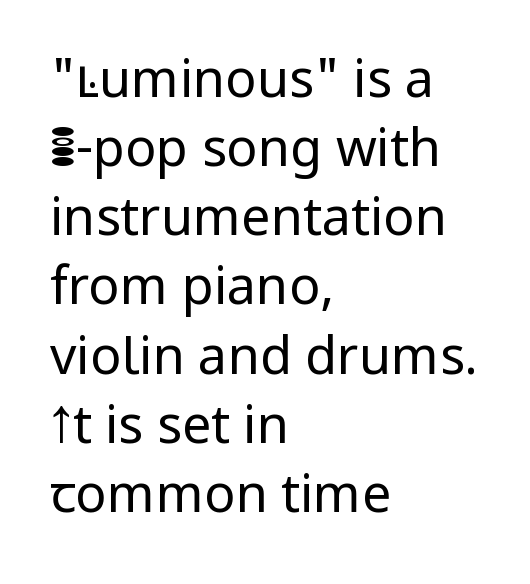
The image shows 52 px regular-weight sans-serif type, upright; set left-aligned, normal line spacing (1.33x), normal letter spacing, not underlined; low stroke contrast and a medium x-height.
